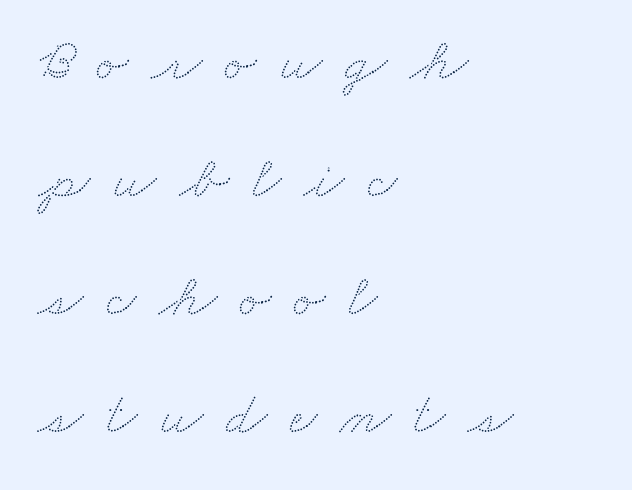
Q: Is the text underlined? A: No.
Q: How is the paragraph aligned? A: Left-aligned.
Q: Is the spacing between letters normal or unusually wide? A: Unusually wide.
Q: Is the spacing between lines tight, normal or loose? A: Loose.
Q: Width (condensed, normal, or wide)? A: Wide.
Q: Stroke contrast? A: Low.
Q: x-height? A: Small.
Q: Monospaced? A: No.
